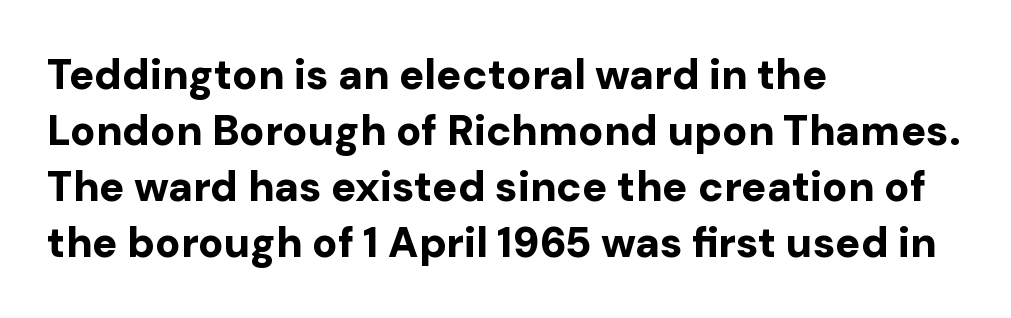
{"serif": "no", "italic": "no", "bold": "yes", "weight": "bold", "width": "normal", "stroke_contrast": "low", "x_height": "medium", "monospaced": "no", "underline": "no", "align": "left", "line_spacing": "normal", "line_spacing_ratio": 1.33, "letter_spacing": "normal", "letter_spacing_em": 0.0, "glyph_px": 42}
